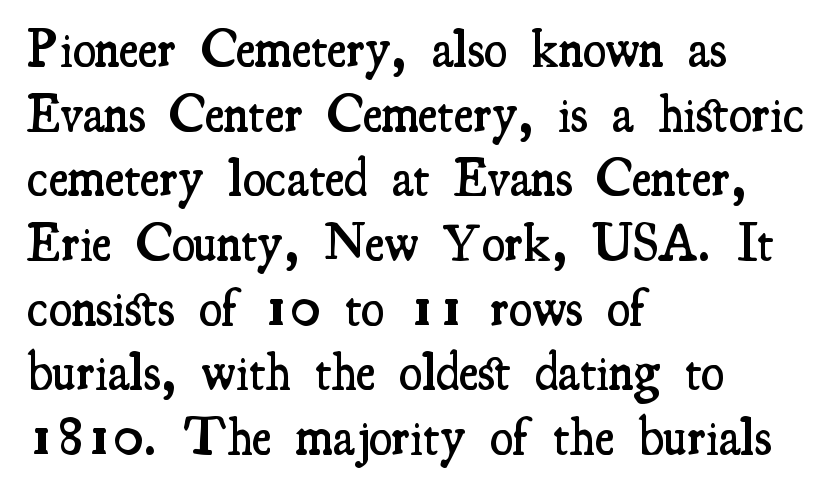
Its strokes are somewhat broadened, the hallmark of semibold type. This is serif lettering, the kind often seen in printed books. Style check: upright. Think of a printed novel: that variable character pitch is what you see here. These lines are set flush left with a ragged right edge. Words appear dense and cohesive because spacing is normal.
